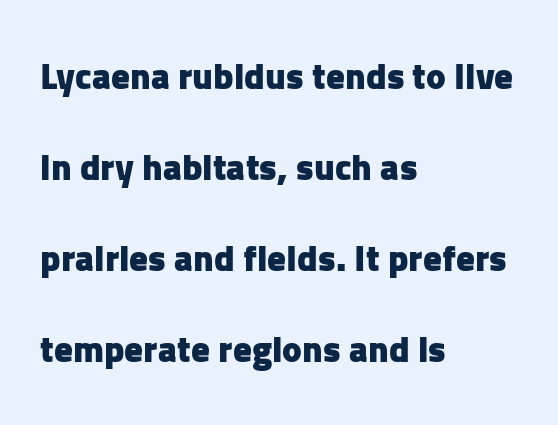
{"serif": "no", "italic": "no", "bold": "yes", "weight": "heavy", "width": "normal", "stroke_contrast": "low", "x_height": "medium", "monospaced": "no", "underline": "no", "align": "left", "line_spacing": "loose", "line_spacing_ratio": 2.46, "letter_spacing": "normal", "letter_spacing_em": 0.0, "glyph_px": 37}
